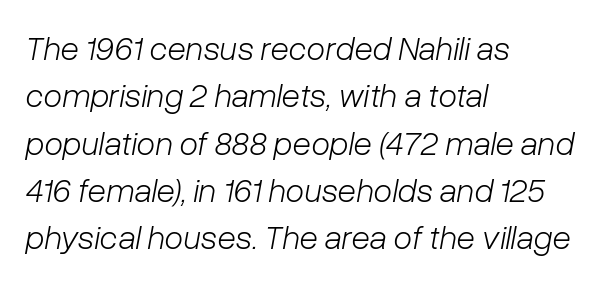
Q: Is the text bold? A: No.
Q: Is the text italic (slanted)? A: Yes, it leans right by about 10 degrees.
Q: Is the text underlined? A: No.
Q: How is the paragraph aligned? A: Left-aligned.
Q: Is the spacing between letters normal or unusually wide? A: Normal.
Q: Is the spacing between lines tight, normal or loose? A: Normal.
Q: Width (condensed, normal, or wide)? A: Normal.
Q: Stroke contrast? A: Low.
Q: x-height? A: Medium.
Q: Monospaced? A: No.
